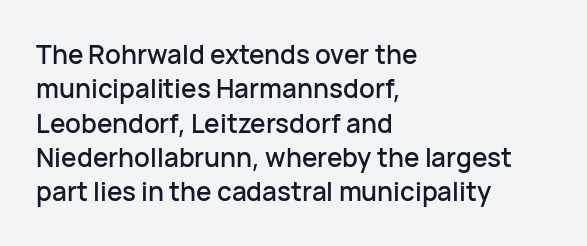
{"italic": "no", "underline": "no", "align": "left", "line_spacing": "normal", "line_spacing_ratio": 1.32, "letter_spacing": "normal", "letter_spacing_em": 0.0, "glyph_px": 26}
